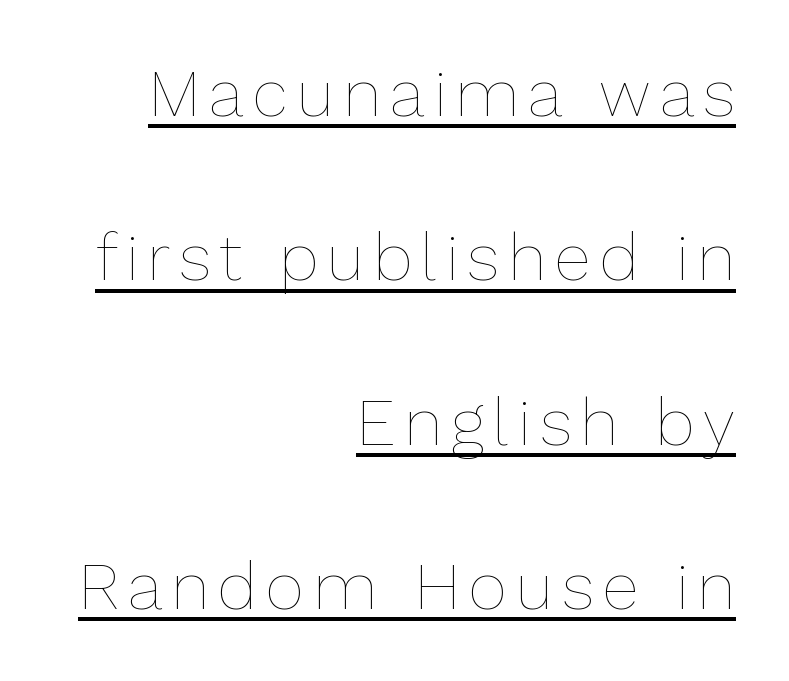
Q: Is the text bold? A: No.
Q: Is the text italic (slanted)? A: No, it is upright.
Q: Is the text underlined? A: Yes.
Q: How is the paragraph aligned? A: Right-aligned.
Q: Is the spacing between lines tight, normal or loose? A: Loose.
Q: Width (condensed, normal, or wide)? A: Normal.
Q: Stroke contrast? A: Low.
Q: x-height? A: Medium.
Q: Monospaced? A: No.
